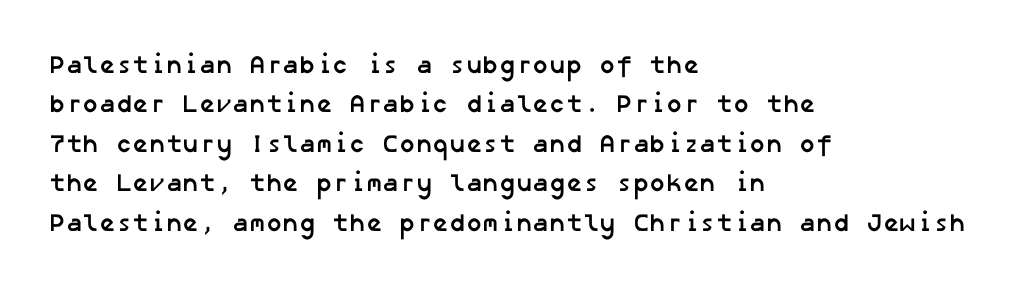
{"bold": "yes", "underline": "no", "align": "left", "line_spacing": "normal", "line_spacing_ratio": 1.58, "letter_spacing": "normal", "letter_spacing_em": 0.0, "glyph_px": 25}
